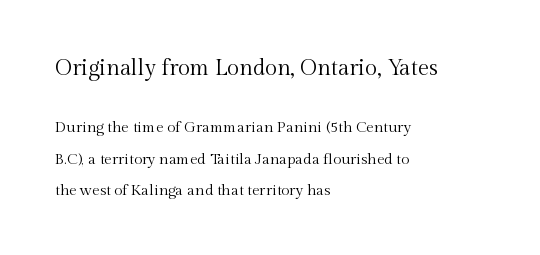
{"italic": "no", "bold": "no", "underline": "no", "align": "left", "line_spacing": "loose", "line_spacing_ratio": 2.08, "letter_spacing": "normal", "letter_spacing_em": 0.0, "larger_block": "first", "size_ratio": 1.47, "glyph_px": 22}
